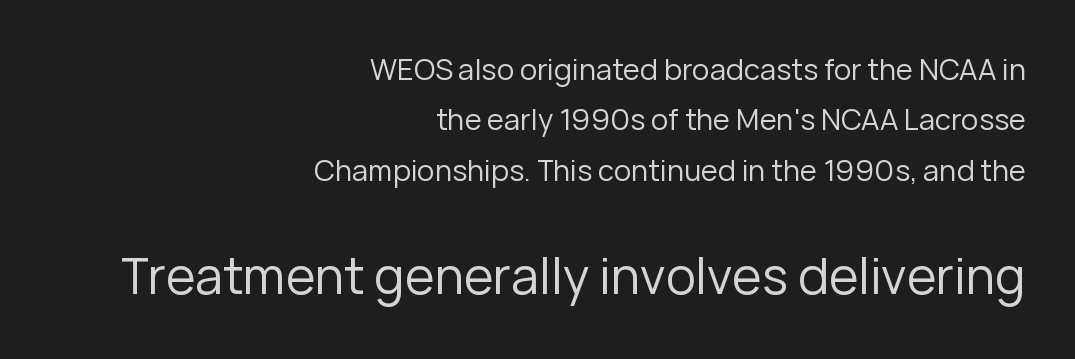
The image shows 50 px regular-weight sans-serif type, upright; set right-aligned, line spacing 1.74x, normal letter spacing, not underlined; the second (bottom) block is 1.72x larger; low stroke contrast and a medium x-height.
